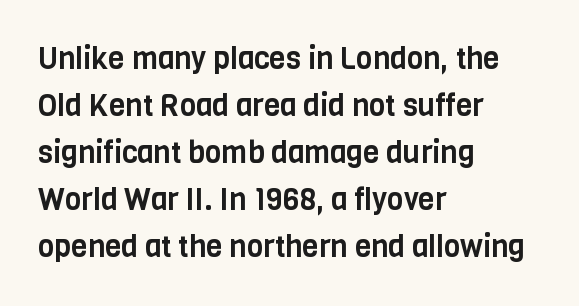
{"serif": "no", "italic": "no", "width": "condensed", "stroke_contrast": "low", "x_height": "large", "monospaced": "no", "underline": "no", "align": "left", "line_spacing": "normal", "line_spacing_ratio": 1.57, "letter_spacing": "normal", "letter_spacing_em": 0.0, "glyph_px": 30}
